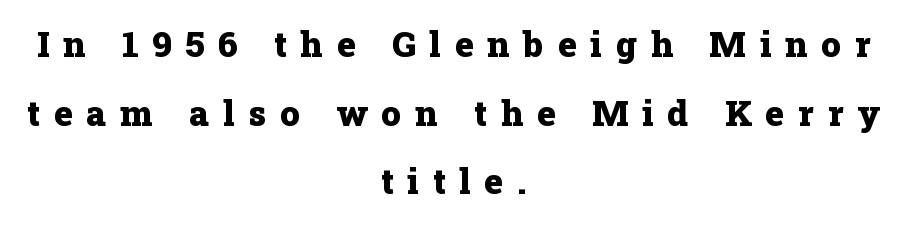
Anything drawn beneath the words? Only blank space. Reading down the column, the eye jumps a long way to each next line. A typesetter would call this proportional, since set widths differ per character. These lines carry a lot of weight — the face is fully bold.
